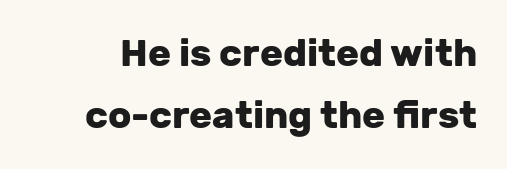
Q: Is the text bold? A: Yes.
Q: Is the text italic (slanted)? A: No, it is upright.
Q: Is the typeface a serif or a sans-serif typeface? A: Sans-serif.
Q: Is the text underlined? A: No.
Q: Is the spacing between letters normal or unusually wide? A: Normal.
Q: Is the spacing between lines tight, normal or loose? A: Normal.
Q: Width (condensed, normal, or wide)? A: Normal.
Q: Stroke contrast? A: Low.
Q: x-height? A: Medium.
Q: Monospaced? A: No.
